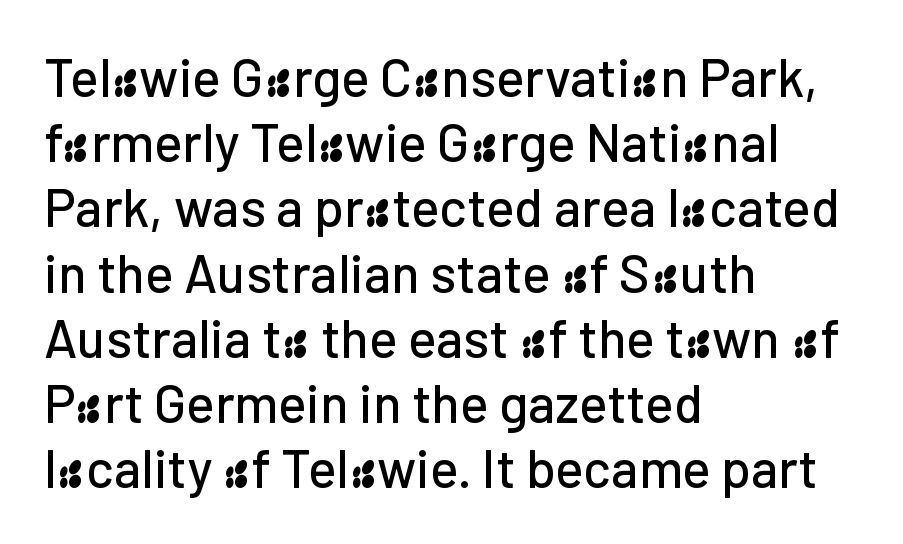
The image shows 53 px sans-serif type, upright; set left-aligned, line spacing 1.23x, normal letter spacing, not underlined; low stroke contrast and a medium x-height.
